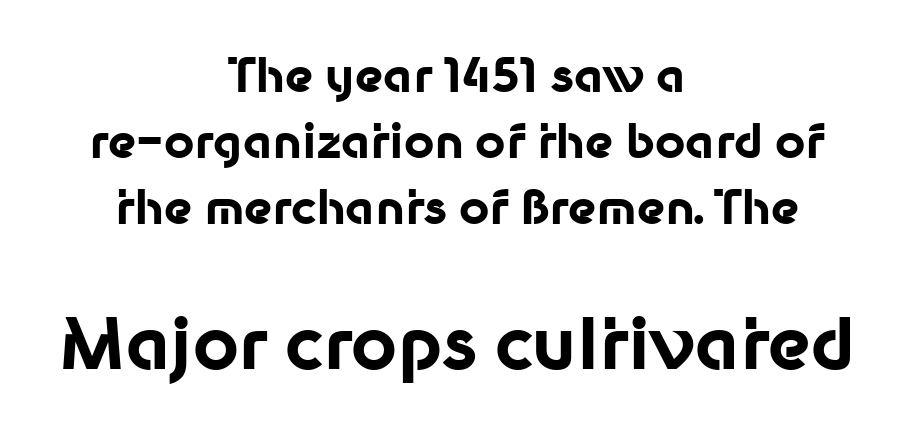
The image shows 71 px bold sans-serif type, upright; set centered, normal line spacing (1.4x), normal letter spacing, not underlined; the second (bottom) block is 1.51x larger; low stroke contrast and a medium x-height.
